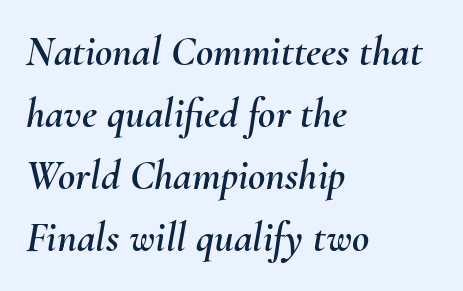
The image shows 42 px text type, italic (leaning right); set left-aligned, normal line spacing (1.48x), normal letter spacing, not underlined; medium stroke contrast and a small x-height.
